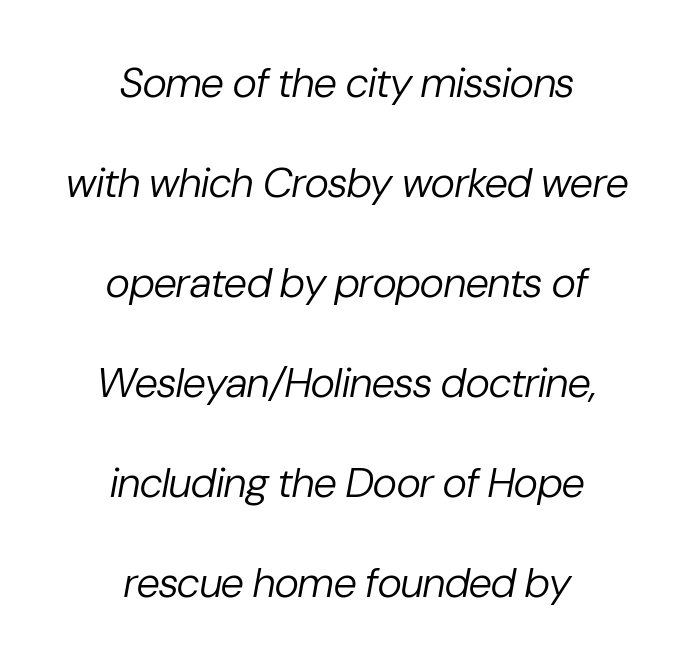
{"italic": "yes", "lean": "right", "slant_degrees": 10, "bold": "no", "weight": "regular", "width": "normal", "stroke_contrast": "low", "x_height": "medium", "monospaced": "no", "underline": "no", "align": "center", "line_spacing": "loose", "line_spacing_ratio": 2.38, "letter_spacing": "normal", "letter_spacing_em": 0.0, "glyph_px": 42}
